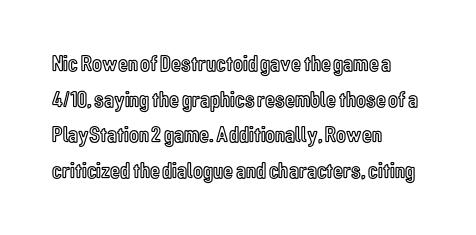
Every row of glyphs begins at an identical x-position on the left. The passage shown has conventional tracking throughout. A typesetter would mark this as roman, not italic. Letters rest on an invisible, unmarked baseline. In terms of leading, this rendering sits right in the middle.
